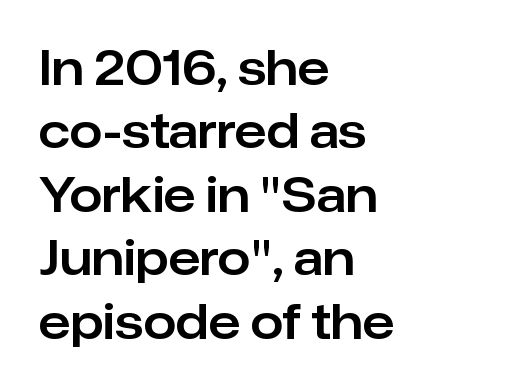
The image shows 47 px sans-serif type, upright; set left-aligned, normal line spacing (1.35x), normal letter spacing, not underlined; low stroke contrast and a medium x-height.
